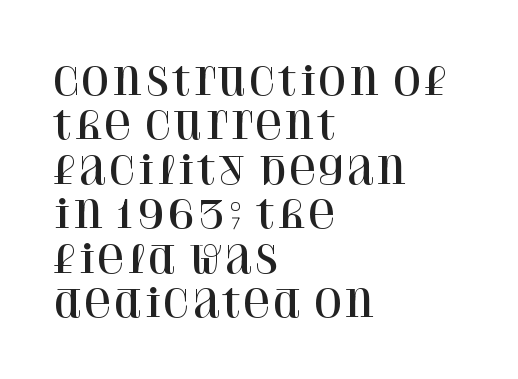
The image shows 37 px serif type, upright; set left-aligned, line spacing 1.2x, normal letter spacing, not underlined; high stroke contrast and a large x-height.
